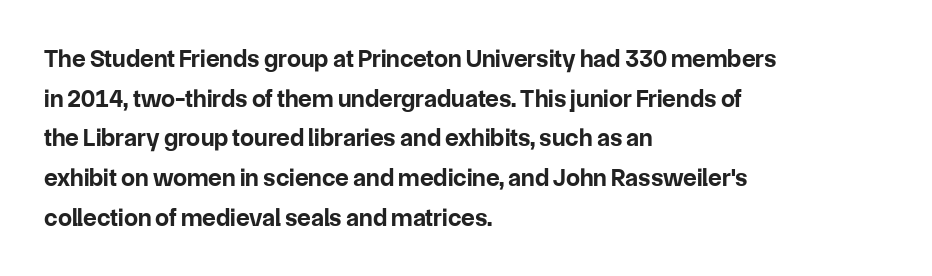
{"italic": "no", "bold": "yes", "underline": "no", "align": "left", "line_spacing": "normal", "line_spacing_ratio": 1.59, "letter_spacing": "normal", "letter_spacing_em": 0.0, "glyph_px": 25}
